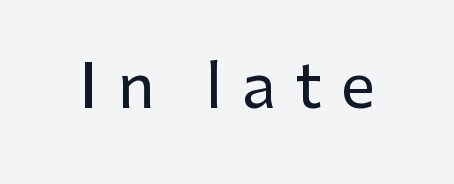
The image shows 61 px sans-serif type, upright; set unusually wide letter spacing (+0.32 em), not underlined; low stroke contrast and a medium x-height.
